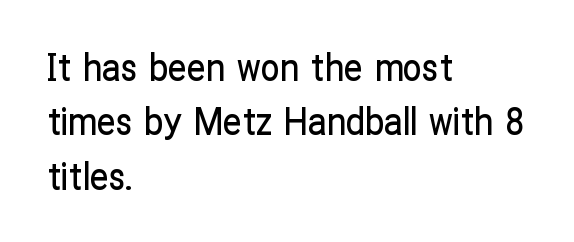
Q: Is the text italic (slanted)? A: No, it is upright.
Q: Is the typeface a serif or a sans-serif typeface? A: Sans-serif.
Q: Is the text underlined? A: No.
Q: How is the paragraph aligned? A: Left-aligned.
Q: Is the spacing between letters normal or unusually wide? A: Normal.
Q: Is the spacing between lines tight, normal or loose? A: Normal.
Q: Width (condensed, normal, or wide)? A: Condensed.
Q: Stroke contrast? A: Low.
Q: x-height? A: Medium.
Q: Monospaced? A: No.
